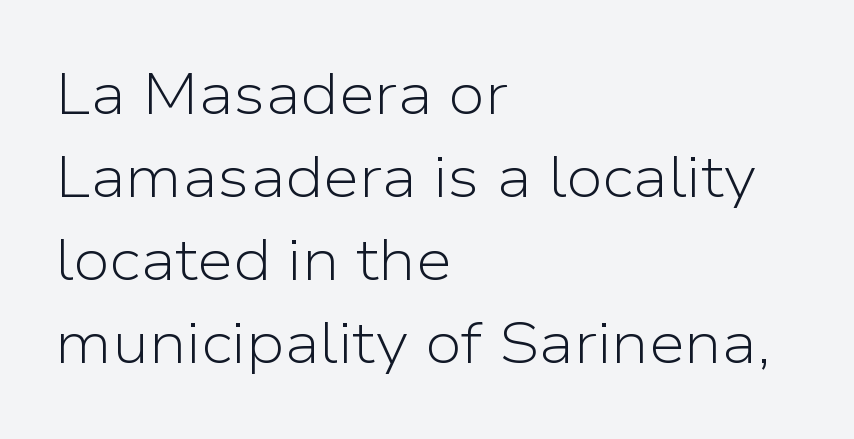
Bare-footed words on every line. Character widths vary here, with narrow letters taking less room than wide ones. The lines in this sample share a left origin and differ only in where they stop. Heft: none added — not bold. The letters stand straight up with perfectly vertical stems.
